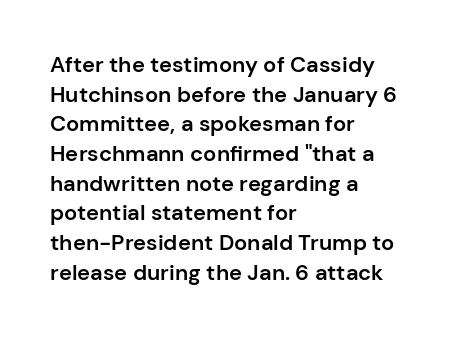
The image shows 22 px text type, upright; set left-aligned, normal line spacing (1.35x), normal letter spacing, not underlined.
